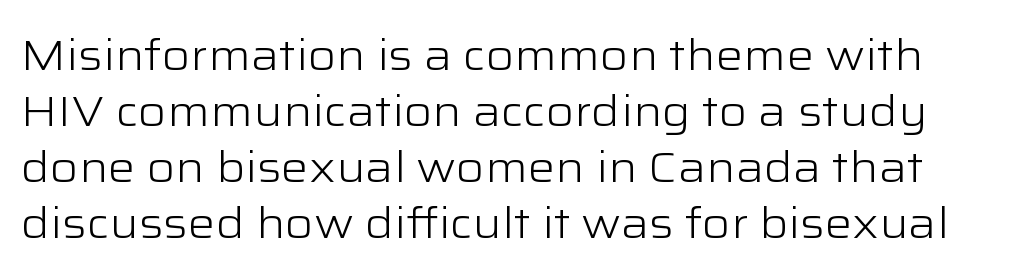
The image shows 43 px light, wide sans-serif type, upright; set normal line spacing (1.3x), normal letter spacing, not underlined; low stroke contrast and a medium x-height.
